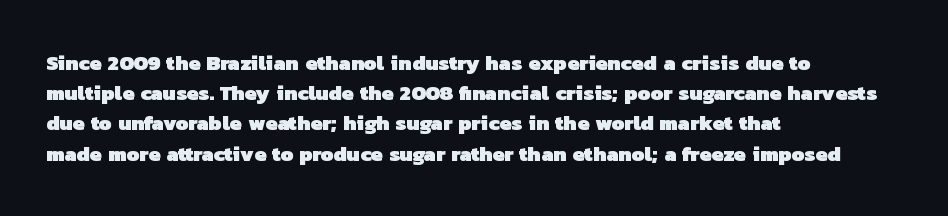
Q: Is the text bold? A: Yes.
Q: Is the text underlined? A: No.
Q: How is the paragraph aligned? A: Left-aligned.
Q: Is the spacing between letters normal or unusually wide? A: Normal.
Q: Is the spacing between lines tight, normal or loose? A: Normal.
